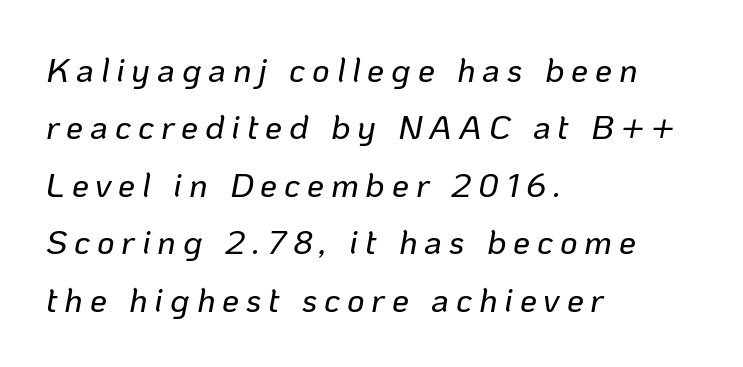
{"italic": "yes", "lean": "right", "slant_degrees": 10, "width": "normal", "stroke_contrast": "low", "x_height": "medium", "monospaced": "no", "underline": "no", "align": "left", "line_spacing": "normal", "line_spacing_ratio": 1.69, "letter_spacing": "wide", "letter_spacing_em": 0.2, "glyph_px": 34}
